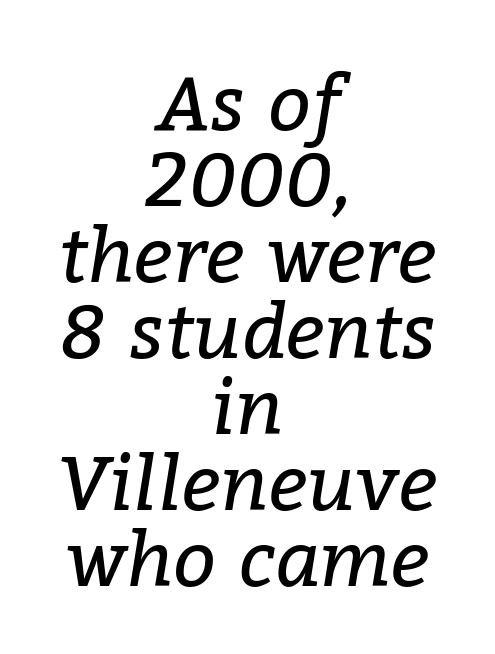
{"serif": "yes", "italic": "yes", "lean": "right", "slant_degrees": 9, "bold": "no", "weight": "regular", "width": "normal", "stroke_contrast": "low", "x_height": "medium", "monospaced": "no", "underline": "no", "align": "center", "line_spacing": "tight", "line_spacing_ratio": 1.0, "letter_spacing": "normal", "letter_spacing_em": 0.0, "glyph_px": 76}
